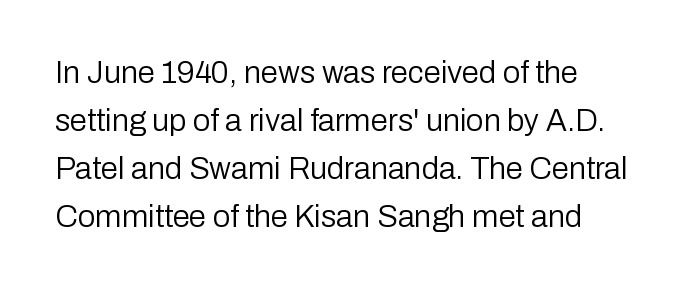
The foot of each line stays bare and open. Heft: none added — not bold. The passage shown is typed in a proportional face where columns would drift. The letters carry no serifs — their stems end cleanly without finishing strokes.
